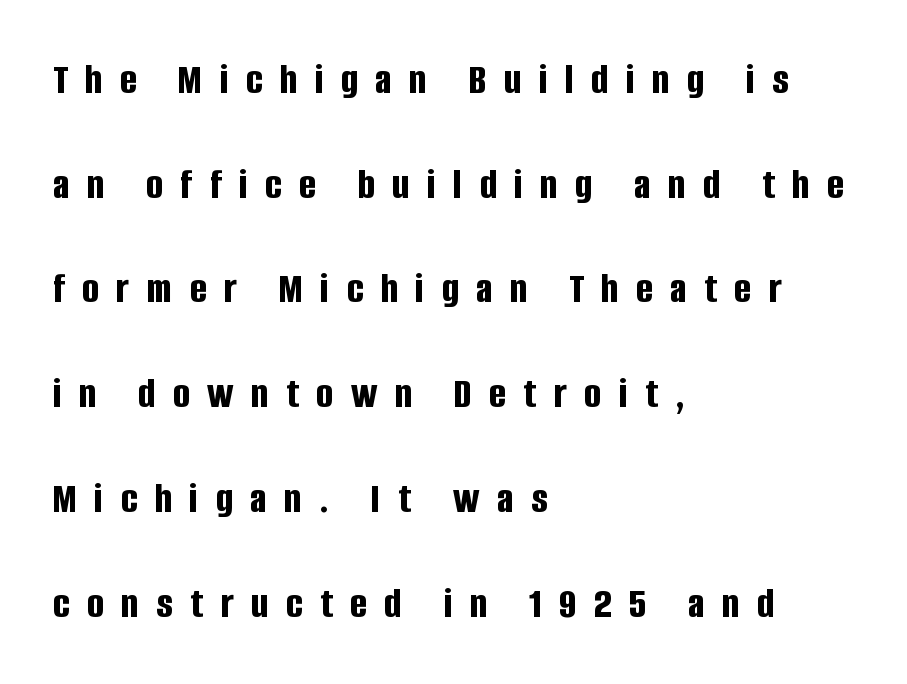
This block would shrink considerably if given ordinary leading; it's expanded now. To sum up the face: it is a sans, with no serifs. If you drew a ruler down the left edge, every line would touch it. These lines are rendered in a variable-pitch font. There is plenty of visible air inserted between adjacent glyphs. The characters look thick and weighty, a clear bold.
